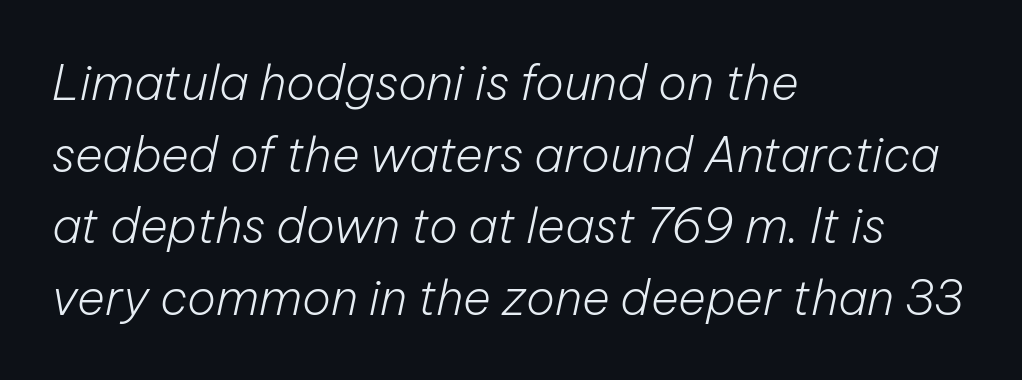
The image shows 48 px light type, italic (leaning right); set left-aligned, normal line spacing (1.49x), normal letter spacing, not underlined; low stroke contrast and a medium x-height.
